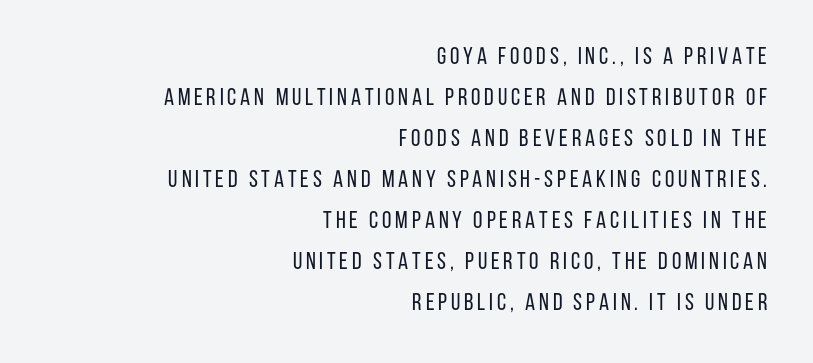
{"italic": "no", "bold": "no", "underline": "no", "align": "right", "line_spacing_ratio": 1.71, "glyph_px": 24}
